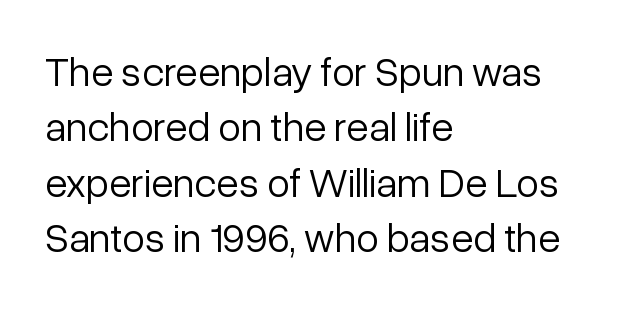
Quick note: underline off. This is not heavy type; no bold has been used. The axis of the letterforms is exactly vertical. A typesetter would label this face a sans.
